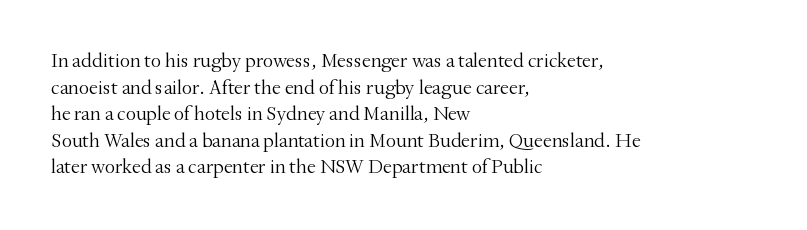
{"italic": "no", "bold": "no", "underline": "no", "align": "left", "line_spacing": "normal", "line_spacing_ratio": 1.33, "letter_spacing": "normal", "letter_spacing_em": 0.0, "glyph_px": 20}
